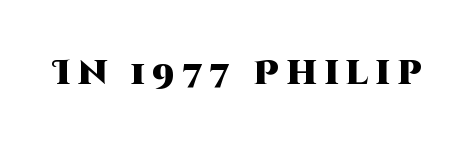
Q: Is the text bold? A: Yes.
Q: Is the text italic (slanted)? A: No, it is upright.
Q: Is the typeface a serif or a sans-serif typeface? A: Sans-serif.
Q: Is the text underlined? A: No.
Q: Is the spacing between letters normal or unusually wide? A: Unusually wide.
Q: Width (condensed, normal, or wide)? A: Normal.
Q: Stroke contrast? A: High.
Q: x-height? A: Large.
Q: Monospaced? A: No.
